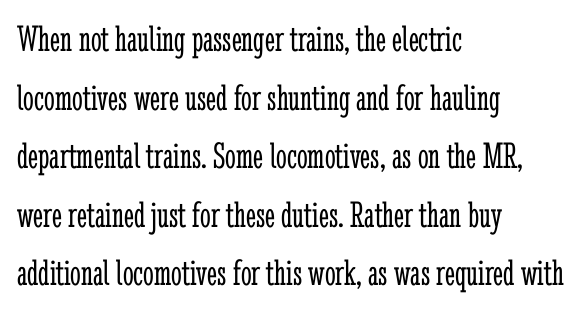
The image shows 38 px light, condensed serif type, upright; set left-aligned, normal line spacing (1.54x), normal letter spacing, not underlined; low stroke contrast and a medium x-height.
